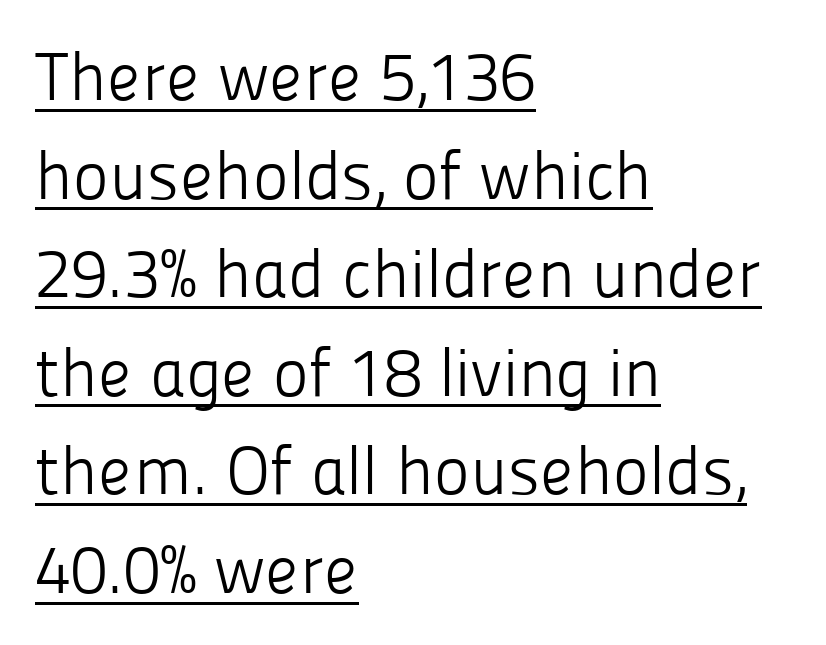
{"serif": "no", "italic": "no", "bold": "no", "weight": "light", "width": "normal", "stroke_contrast": "low", "x_height": "medium", "monospaced": "no", "underline": "yes", "align": "left", "line_spacing": "normal", "line_spacing_ratio": 1.45, "letter_spacing": "normal", "letter_spacing_em": 0.0, "glyph_px": 68}
